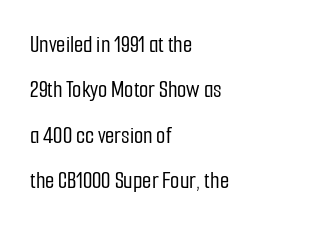
Here the glyphs are tracked normally, forming tight word shapes. You can tell it's not italic because the verticals are truly vertical. The strip under each line holds only bare page. Does the copy run flush right? No — it runs flush left.
